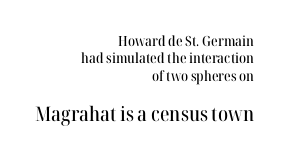
Upright lettering throughout. Layout note: lines flush right. Plain, unruled lines of type. Look at the tracking — it's just the regular setting, nothing added. The later block is typeset at a bigger size than the earlier block.
